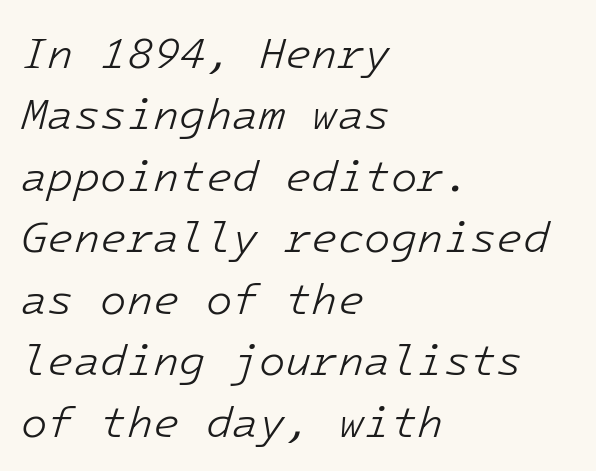
The image shows 43 px light type, italic (leaning right), monospaced; set left-aligned, normal line spacing (1.43x), normal letter spacing, not underlined; low stroke contrast and a medium x-height.
